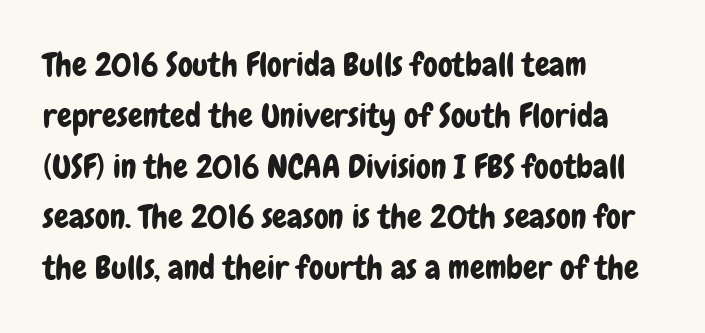
Q: Is the text italic (slanted)? A: No, it is upright.
Q: Is the typeface a serif or a sans-serif typeface? A: Sans-serif.
Q: Is the text underlined? A: No.
Q: How is the paragraph aligned? A: Left-aligned.
Q: Is the spacing between letters normal or unusually wide? A: Normal.
Q: Is the spacing between lines tight, normal or loose? A: Normal.
Q: Width (condensed, normal, or wide)? A: Condensed.
Q: Stroke contrast? A: Low.
Q: x-height? A: Medium.
Q: Monospaced? A: No.
